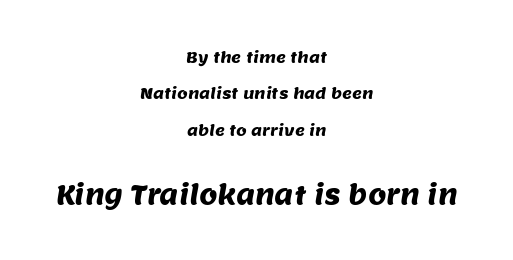
Q: Is the text underlined? A: No.
Q: How is the paragraph aligned? A: Centered.
Q: Is the spacing between letters normal or unusually wide? A: Normal.
Q: Is the spacing between lines tight, normal or loose? A: Loose.
Q: Which block of text is set in a larger size, the first (top) or the second (bottom)? A: The second (bottom) one.
